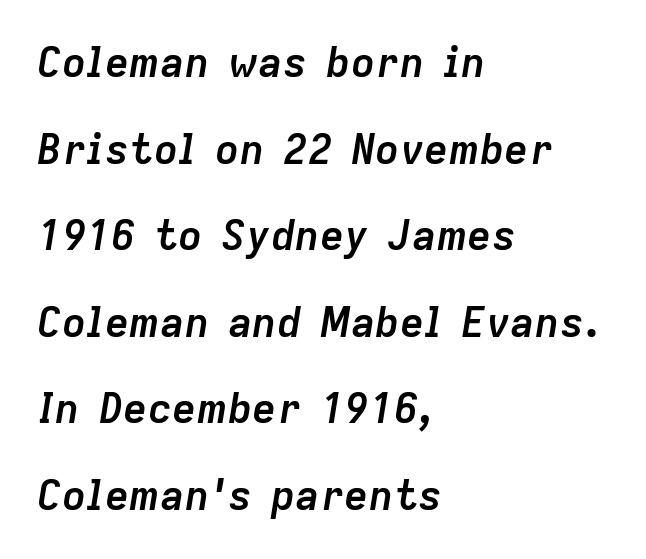
Look at the stroke-to-counter ratio: heavy, a bold. Layout note: lines flush left. Honestly, the rows look like they've been pulled way apart. You could call the tracking neutral — neither tight nor loose.
